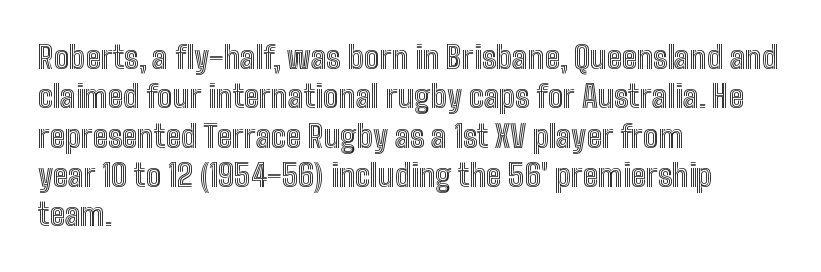
The image shows 31 px condensed type, upright; set left-aligned, normal line spacing (1.27x), normal letter spacing, not underlined; a medium x-height.
